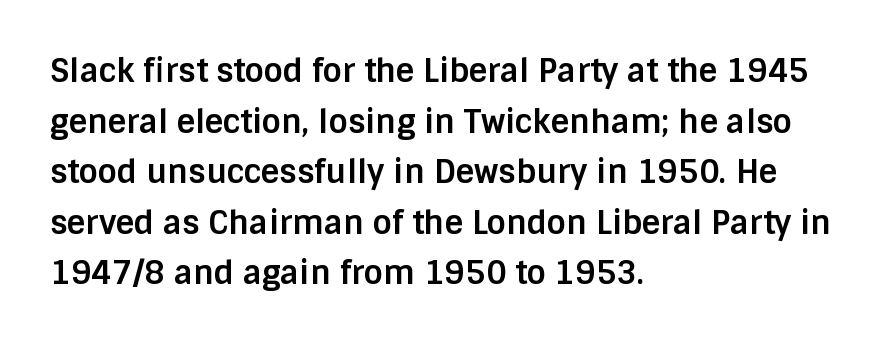
Q: Is the text bold? A: Yes.
Q: Is the text italic (slanted)? A: No, it is upright.
Q: Is the typeface a serif or a sans-serif typeface? A: Sans-serif.
Q: Is the text underlined? A: No.
Q: How is the paragraph aligned? A: Left-aligned.
Q: Is the spacing between letters normal or unusually wide? A: Normal.
Q: Is the spacing between lines tight, normal or loose? A: Normal.
Q: Width (condensed, normal, or wide)? A: Normal.
Q: Stroke contrast? A: Low.
Q: x-height? A: Large.
Q: Monospaced? A: No.
